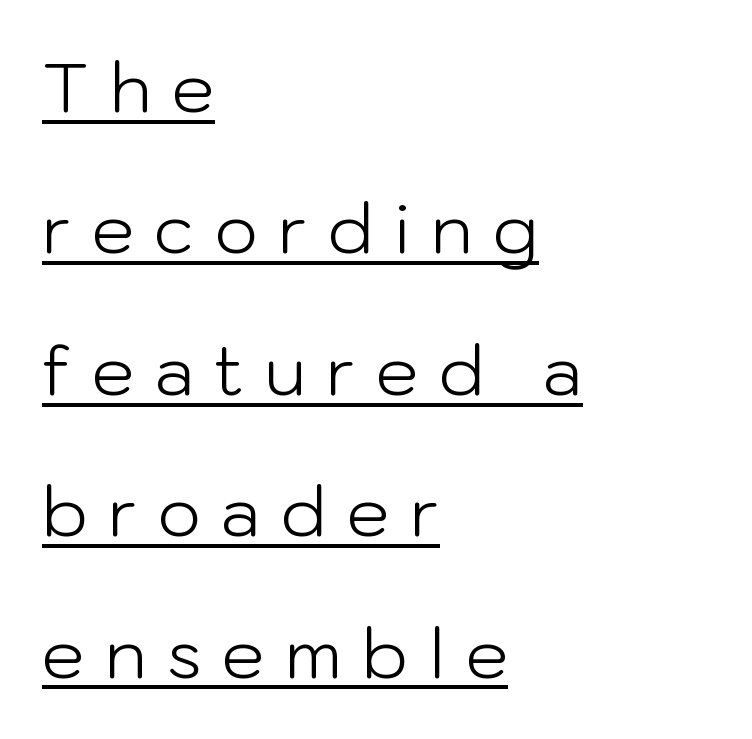
The type family on display is of the sans-serif kind. Does the lettering tilt? It doesn't — this is upright. The string is rendered with underlining switched on. Look at the tracking — it's clearly loosened, letters drifting apart.
